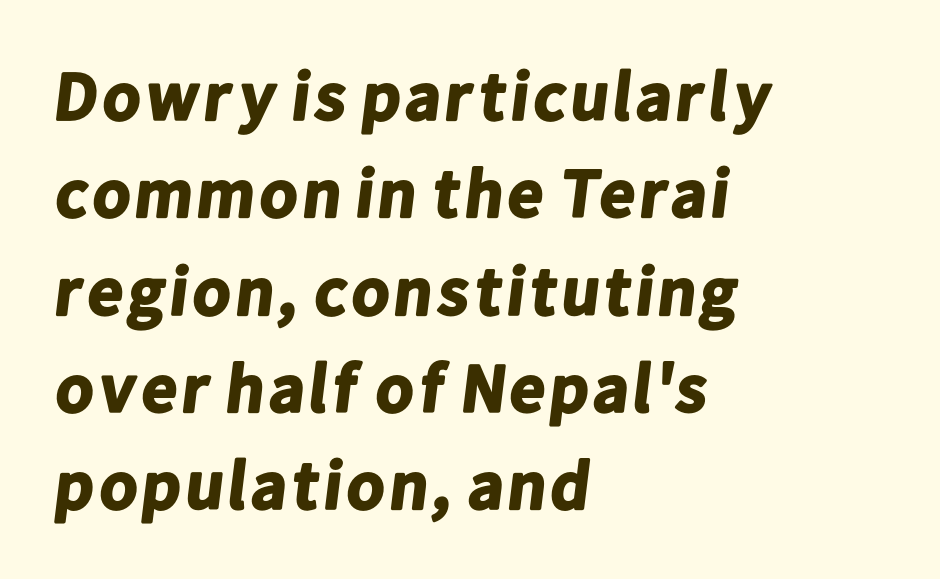
In terms of leading, this rendering sits right in the middle. The area under the type is left untouched. The rendering uses a bold face; every stroke is thick and dark. Visually the block forms a straight wall on the left and a jagged coastline on the right. Classification — sans serif.
